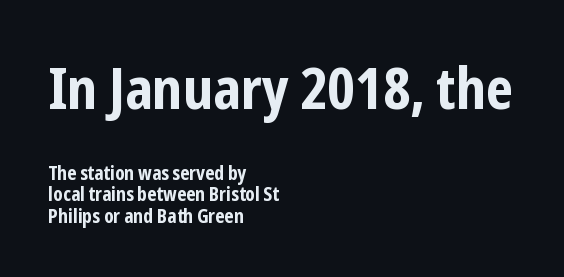
Q: Is the text bold? A: Yes.
Q: Is the text italic (slanted)? A: No, it is upright.
Q: Is the typeface a serif or a sans-serif typeface? A: Sans-serif.
Q: Is the text underlined? A: No.
Q: How is the paragraph aligned? A: Left-aligned.
Q: Is the spacing between letters normal or unusually wide? A: Normal.
Q: Is the spacing between lines tight, normal or loose? A: Tight.
Q: Which block of text is set in a larger size, the first (top) or the second (bottom)? A: The first (top) one.
Q: Width (condensed, normal, or wide)? A: Condensed.
Q: Stroke contrast? A: Low.
Q: x-height? A: Medium.
Q: Monospaced? A: No.
